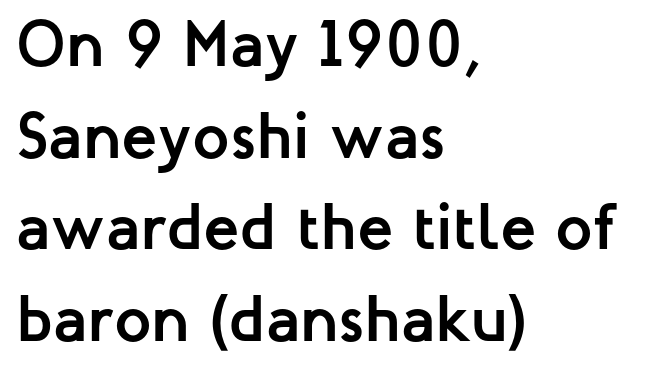
Q: Is the text bold? A: Yes.
Q: Is the text italic (slanted)? A: No, it is upright.
Q: Is the typeface a serif or a sans-serif typeface? A: Sans-serif.
Q: Is the text underlined? A: No.
Q: How is the paragraph aligned? A: Left-aligned.
Q: Is the spacing between letters normal or unusually wide? A: Normal.
Q: Is the spacing between lines tight, normal or loose? A: Normal.
Q: Width (condensed, normal, or wide)? A: Normal.
Q: Stroke contrast? A: Low.
Q: x-height? A: Medium.
Q: Monospaced? A: No.
